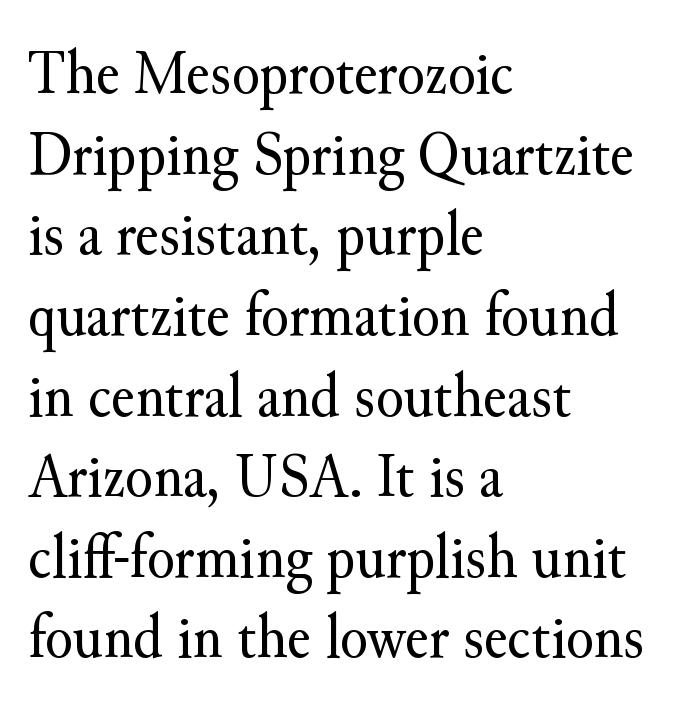
{"serif": "yes", "italic": "no", "bold": "no", "weight": "regular", "width": "normal", "stroke_contrast": "medium", "x_height": "small", "monospaced": "no", "underline": "no", "align": "left", "line_spacing": "normal", "line_spacing_ratio": 1.26, "letter_spacing": "normal", "letter_spacing_em": 0.0, "glyph_px": 64}
